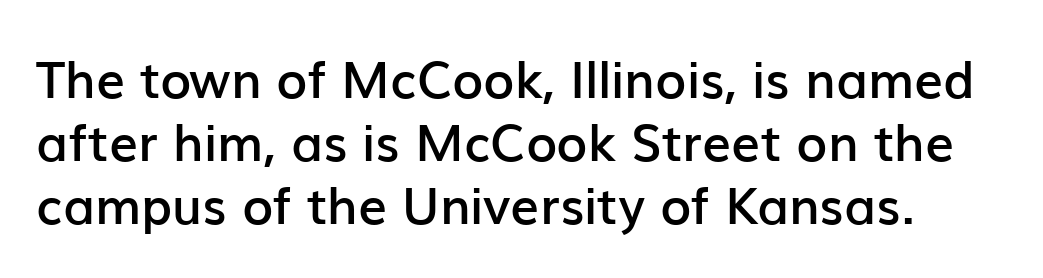
{"serif": "no", "italic": "no", "bold": "semi", "weight": "semibold", "width": "normal", "stroke_contrast": "low", "x_height": "medium", "monospaced": "no", "underline": "no", "line_spacing_ratio": 1.24, "letter_spacing": "normal", "letter_spacing_em": 0.0, "glyph_px": 51}
